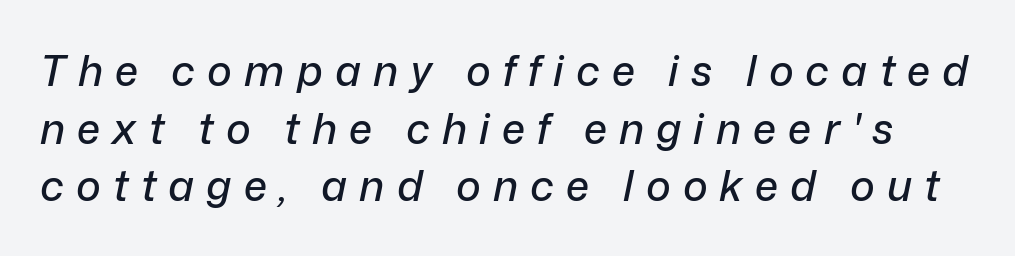
The image shows 42 px text type, italic (leaning right); set normal line spacing (1.37x), unusually wide letter spacing (+0.29 em), not underlined; low stroke contrast and a medium x-height.
